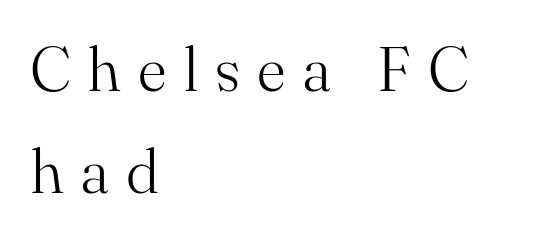
Q: Is the text bold? A: No.
Q: Is the text italic (slanted)? A: No, it is upright.
Q: Is the typeface a serif or a sans-serif typeface? A: Serif.
Q: Is the text underlined? A: No.
Q: How is the paragraph aligned? A: Left-aligned.
Q: Is the spacing between letters normal or unusually wide? A: Unusually wide.
Q: Is the spacing between lines tight, normal or loose? A: Normal.
Q: Width (condensed, normal, or wide)? A: Normal.
Q: Stroke contrast? A: Medium.
Q: x-height? A: Small.
Q: Monospaced? A: No.
